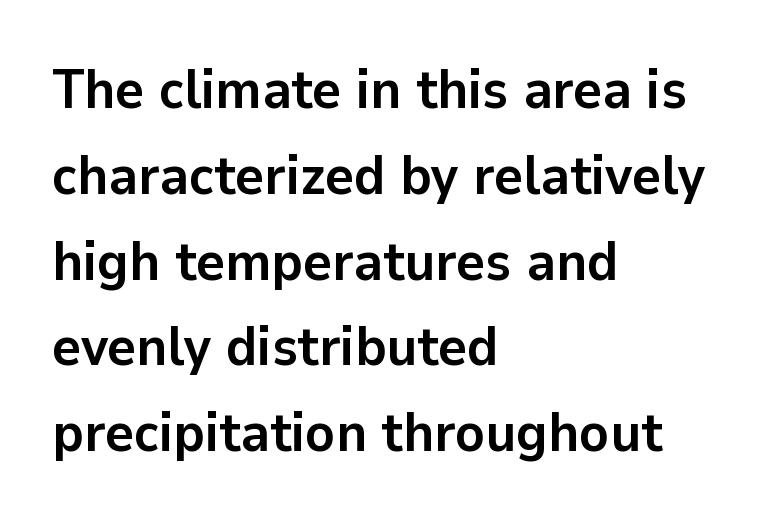
Q: Is the text bold? A: Yes.
Q: Is the text italic (slanted)? A: No, it is upright.
Q: Is the typeface a serif or a sans-serif typeface? A: Sans-serif.
Q: Is the text underlined? A: No.
Q: How is the paragraph aligned? A: Left-aligned.
Q: Is the spacing between letters normal or unusually wide? A: Normal.
Q: Is the spacing between lines tight, normal or loose? A: Normal.
Q: Width (condensed, normal, or wide)? A: Normal.
Q: Stroke contrast? A: Low.
Q: x-height? A: Medium.
Q: Monospaced? A: No.
